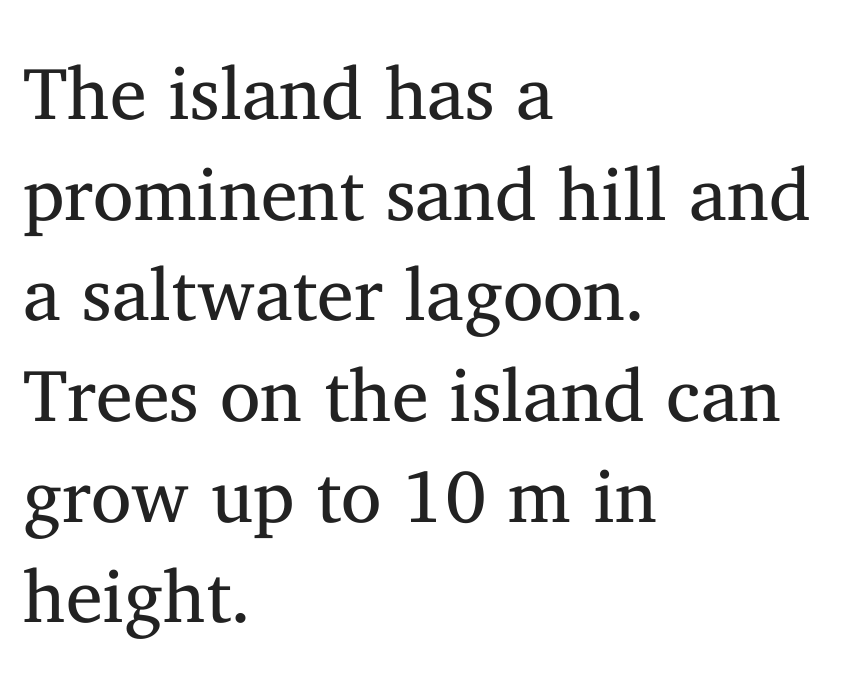
Vertical spacing — default. The font is comparable to plain body text, perhaps lighter. It's the straight-up-and-down kind of type. Reading down the block, your eye returns to a fixed left position each line. Each letter's strokes conclude with small projecting serifs.
